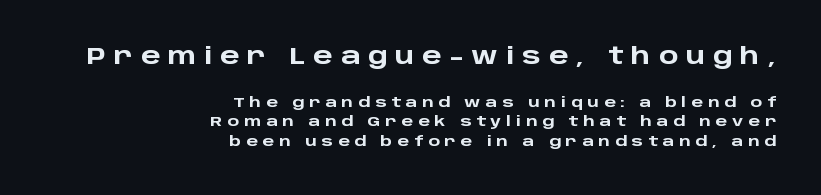
{"italic": "no", "bold": "yes", "underline": "no", "align": "right", "line_spacing": "normal", "line_spacing_ratio": 1.38, "letter_spacing": "wide", "letter_spacing_em": 0.34, "larger_block": "first", "size_ratio": 1.64, "glyph_px": 23}
